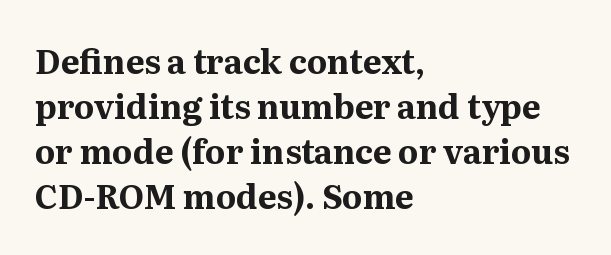
The image shows 33 px bold serif type, upright; set left-aligned, normal line spacing (1.36x), normal letter spacing, not underlined; medium stroke contrast and a medium x-height.
